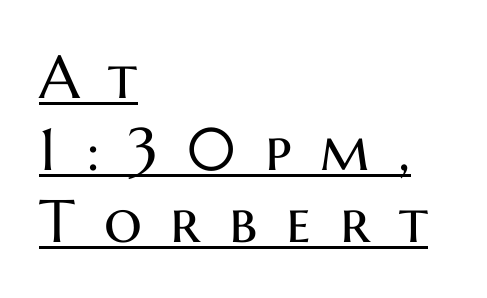
The image shows 60 px regular-weight sans-serif type, upright; set left-aligned, line spacing 1.2x, unusually wide letter spacing (+0.48 em), underlined; medium stroke contrast and a medium x-height.
